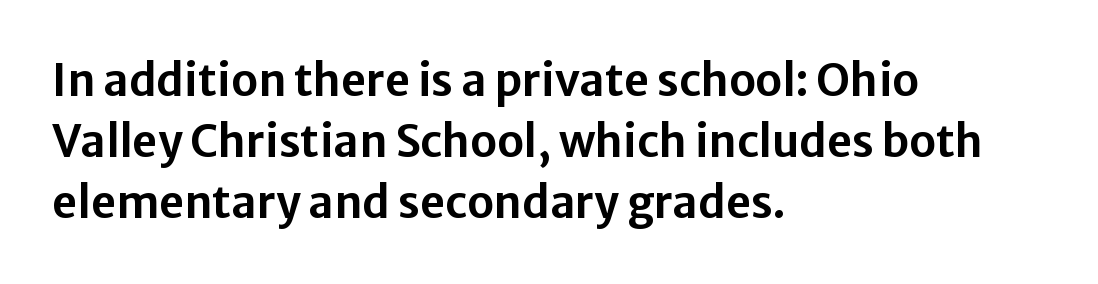
{"serif": "no", "italic": "no", "width": "normal", "stroke_contrast": "low", "x_height": "medium", "monospaced": "no", "underline": "no", "align": "left", "line_spacing": "normal", "line_spacing_ratio": 1.39, "letter_spacing": "normal", "letter_spacing_em": 0.0, "glyph_px": 44}
